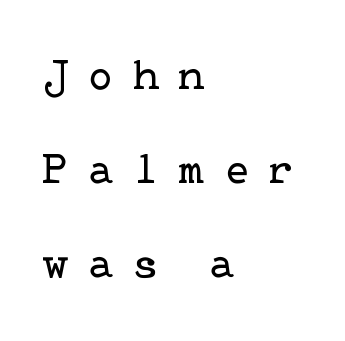
The strokes are not fattened; the text isn't bold. Check where the strokes stop: tiny serifs finish them off. One glance says open: line gaps are wider than usual. Check under the words: just untouched page.
